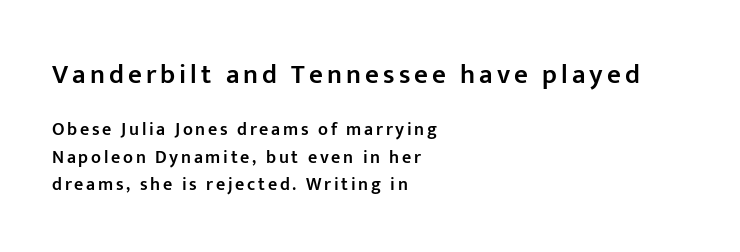
{"italic": "no", "bold": "semi", "underline": "no", "align": "left", "line_spacing": "normal", "line_spacing_ratio": 1.51, "larger_block": "first", "size_ratio": 1.5, "glyph_px": 27}
